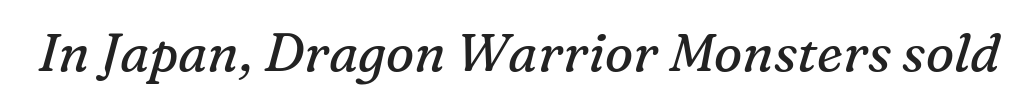
{"serif": "yes", "italic": "yes", "lean": "right", "slant_degrees": 16, "bold": "no", "weight": "regular", "width": "normal", "stroke_contrast": "medium", "x_height": "medium", "monospaced": "no", "underline": "no", "letter_spacing": "normal", "letter_spacing_em": 0.0, "glyph_px": 53}
